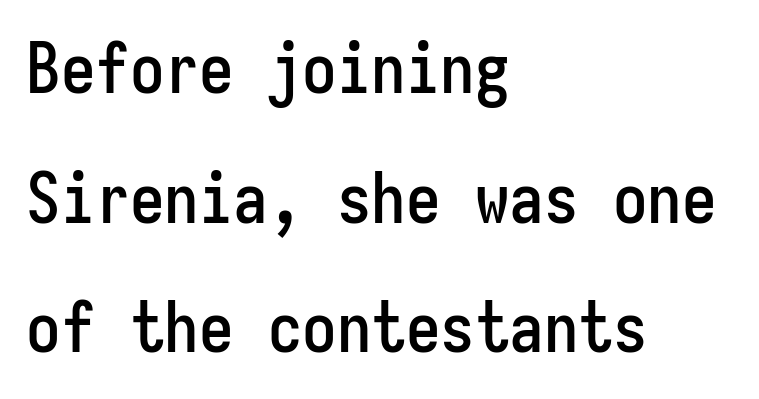
{"serif": "no", "italic": "no", "width": "condensed", "stroke_contrast": "low", "x_height": "medium", "monospaced": "yes", "underline": "no", "align": "left", "line_spacing_ratio": 1.88, "letter_spacing": "normal", "letter_spacing_em": 0.0, "glyph_px": 69}
